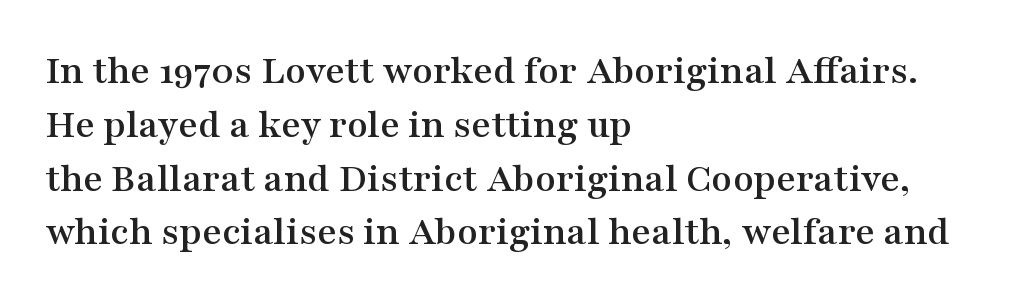
The image shows 42 px wide serif type, upright; set left-aligned, normal line spacing (1.28x), normal letter spacing, not underlined; medium stroke contrast and a medium x-height.
